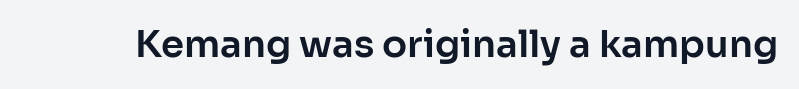
Q: Is the text italic (slanted)? A: No, it is upright.
Q: Is the typeface a serif or a sans-serif typeface? A: Sans-serif.
Q: Is the text underlined? A: No.
Q: Is the spacing between letters normal or unusually wide? A: Normal.
Q: Width (condensed, normal, or wide)? A: Normal.
Q: Stroke contrast? A: Low.
Q: x-height? A: Medium.
Q: Monospaced? A: No.
